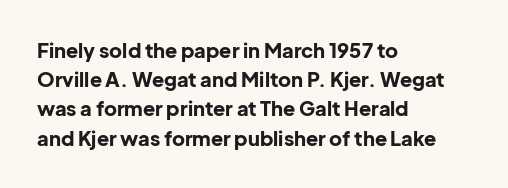
{"italic": "no", "bold": "yes", "underline": "no", "align": "left", "line_spacing": "normal", "line_spacing_ratio": 1.46, "letter_spacing": "normal", "letter_spacing_em": 0.0, "glyph_px": 20}
